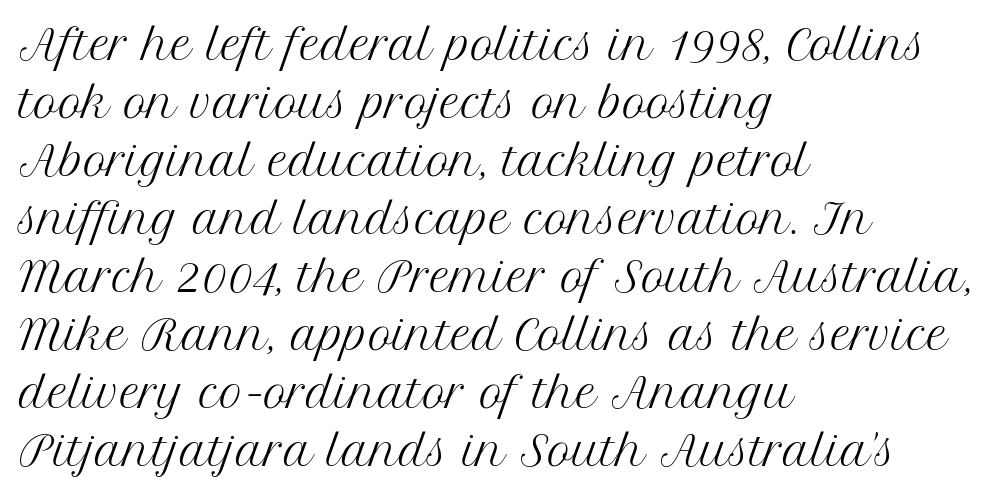
Horizontal alignment here is leftward, the default for most running prose. Leading matches the norm, producing a regular column. The zone under the glyphs is completely vacant.
